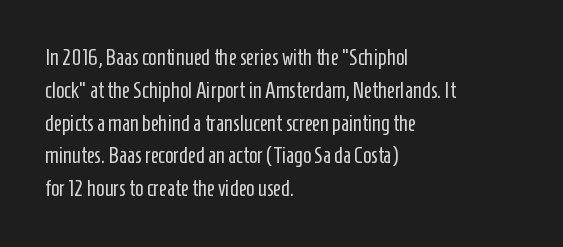
{"italic": "no", "bold": "no", "underline": "no", "align": "left", "line_spacing": "normal", "line_spacing_ratio": 1.49, "letter_spacing": "normal", "letter_spacing_em": 0.0, "glyph_px": 22}
